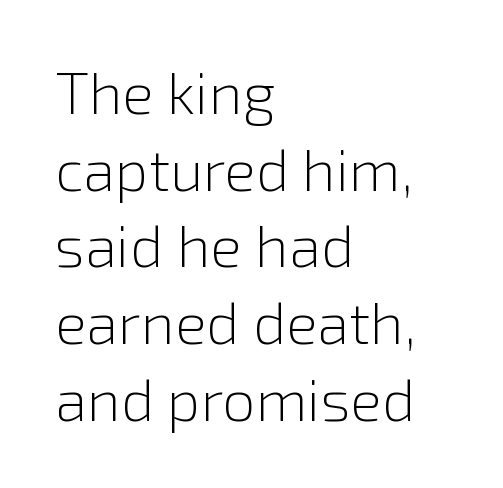
Q: Is the text bold? A: No.
Q: Is the text italic (slanted)? A: No, it is upright.
Q: Is the typeface a serif or a sans-serif typeface? A: Sans-serif.
Q: Is the text underlined? A: No.
Q: How is the paragraph aligned? A: Left-aligned.
Q: Is the spacing between letters normal or unusually wide? A: Normal.
Q: Is the spacing between lines tight, normal or loose? A: Normal.
Q: Width (condensed, normal, or wide)? A: Normal.
Q: Stroke contrast? A: Low.
Q: x-height? A: Medium.
Q: Monospaced? A: No.
